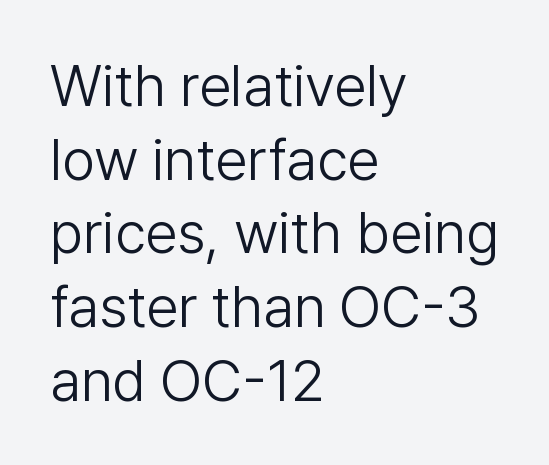
The image shows 58 px light sans-serif type, upright; set left-aligned, normal line spacing (1.27x), normal letter spacing, not underlined; low stroke contrast and a medium x-height.
